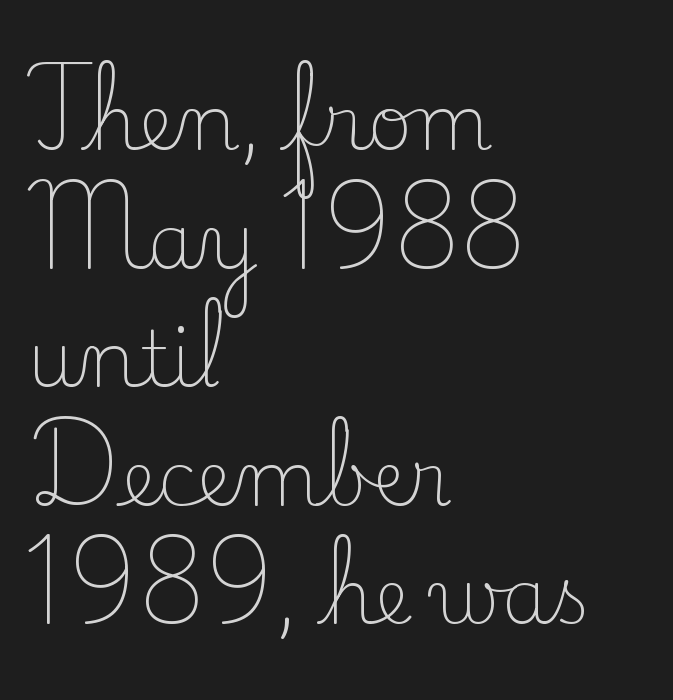
Line spacing here is normal. Alignment: flush left. Bare-footed words on every line. The letters look calm and open, with moderate or lighter stems. Is this a fixed-width face? No — the glyphs have proportional, varying widths.
